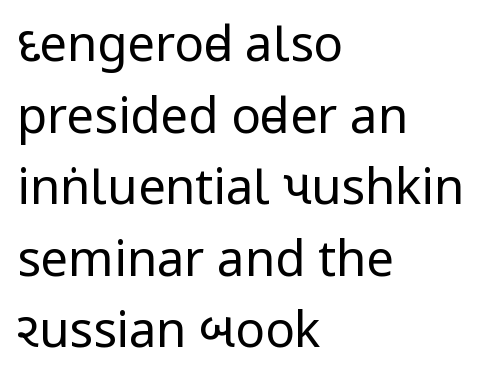
The image shows 49 px regular-weight, condensed sans-serif type, upright; set left-aligned, normal line spacing (1.46x), normal letter spacing, not underlined; low stroke contrast.
